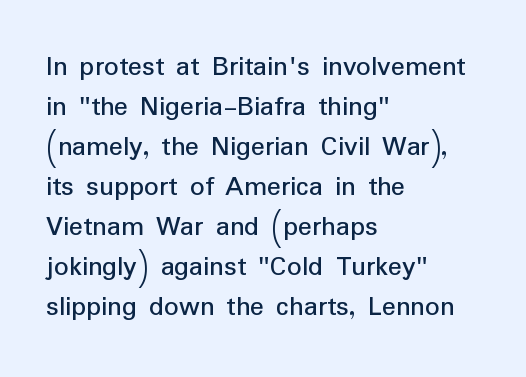
The glyphs in this specimen are sans serif. Here the designer chose a conventional face with non-uniform glyph widths. Stroke mass is kept to a normal reading level or below. The passage shown has conventional tracking throughout. Decoration check: the copy has no underline.
